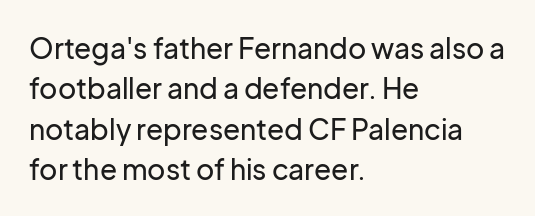
{"serif": "no", "italic": "no", "width": "normal", "stroke_contrast": "low", "x_height": "medium", "monospaced": "no", "underline": "no", "align": "left", "line_spacing": "normal", "line_spacing_ratio": 1.44, "letter_spacing": "normal", "letter_spacing_em": 0.0, "glyph_px": 28}
